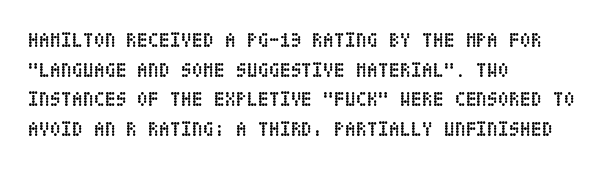
The rendering uses a bold face; every stroke is thick and dark. Compared with a centered layout, this one pins lines to the left instead. Underline: absent. In terms of letterspacing, this is plain default setting. Italic: no, the glyphs are upright roman. How would I describe the line gaps? Plain and ordinary.
